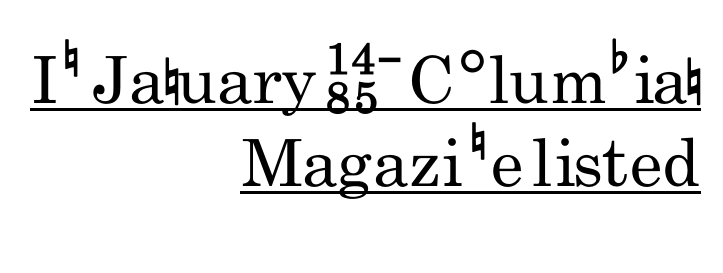
The image shows 65 px regular-weight, condensed sans-serif type, upright; set right-aligned, normal line spacing (1.28x), normal letter spacing, underlined; low stroke contrast and a small x-height.
